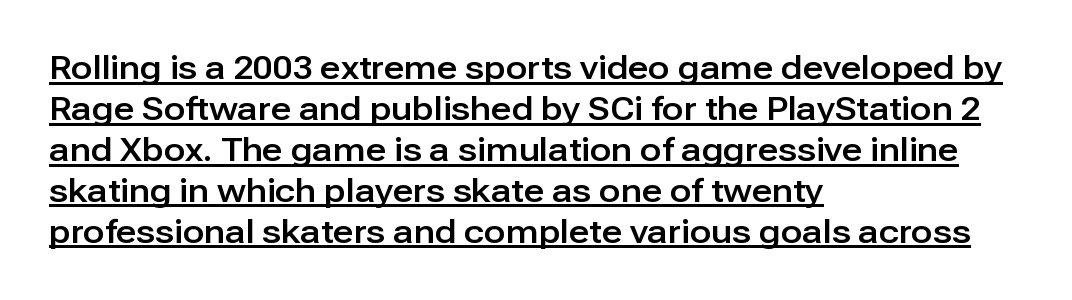
Q: Is the text italic (slanted)? A: No, it is upright.
Q: Is the typeface a serif or a sans-serif typeface? A: Sans-serif.
Q: Is the text underlined? A: Yes.
Q: How is the paragraph aligned? A: Left-aligned.
Q: Is the spacing between letters normal or unusually wide? A: Normal.
Q: Is the spacing between lines tight, normal or loose? A: Normal.
Q: Width (condensed, normal, or wide)? A: Normal.
Q: Stroke contrast? A: Low.
Q: x-height? A: Medium.
Q: Monospaced? A: No.
